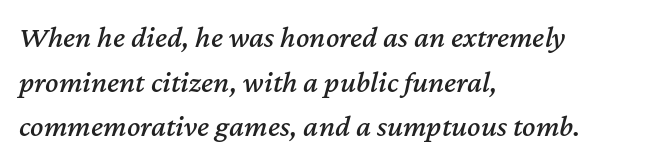
{"italic": "yes", "lean": "right", "slant_degrees": 12, "width": "normal", "stroke_contrast": "medium", "x_height": "medium", "monospaced": "no", "underline": "no", "align": "left", "line_spacing": "normal", "line_spacing_ratio": 1.44, "letter_spacing": "normal", "letter_spacing_em": 0.0, "glyph_px": 31}
